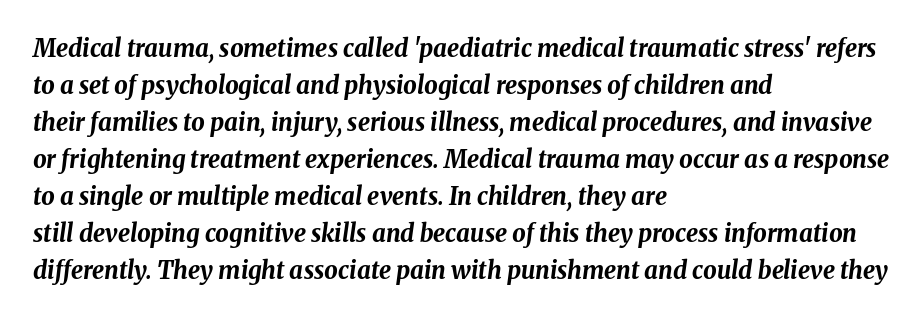
Students, this is bold: see how much ink each stroke carries. The lines in this sample share a left origin and differ only in where they stop. The letters are slanted; this is an italic face. Leading: standard.
